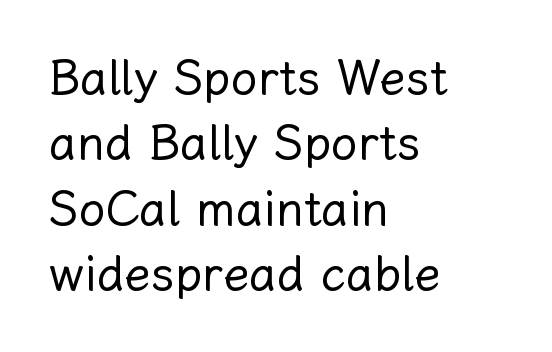
The image shows 48 px regular-weight type, upright; set left-aligned, normal line spacing (1.36x), normal letter spacing, not underlined; low stroke contrast and a medium x-height.
